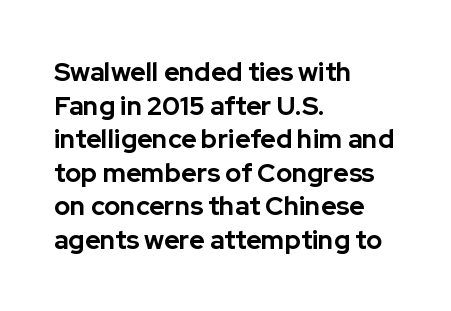
The image shows 26 px bold type, upright; set left-aligned, normal line spacing (1.29x), normal letter spacing, not underlined.
